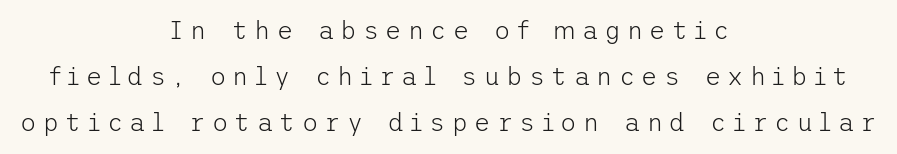
Beneath every word, the page is bare. The gaps between neighbouring characters are conspicuously large. Is this a heavy cut? Hardly; it is regular or lighter. The typesetter chose a symmetrical, centered arrangement here. Notice how the stems are strictly vertical — no italics here.
